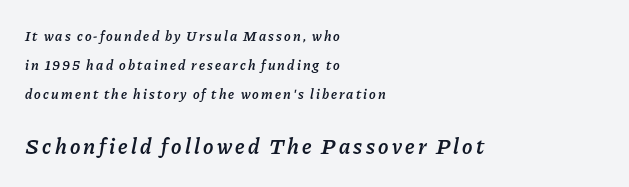
The foot of each line stays bare and open. Reading down the block, your eye returns to a fixed left position each line. These lines carry some extra weight — a demibold, not a full bold. The leading is generous, giving the passage an open texture.
